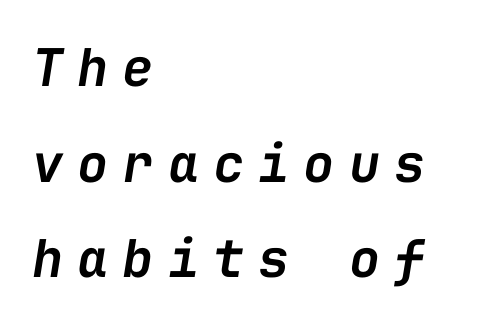
Which margin do the lines hug? The left one — the right edge is uneven. Semibold letterforms, between regular and bold. Check under the words: just untouched page. The letters march in equal steps, a hallmark of fixed-pitch type. The passage shown has open, widely tracked lettering throughout. A typesetter would mark this as italic.
